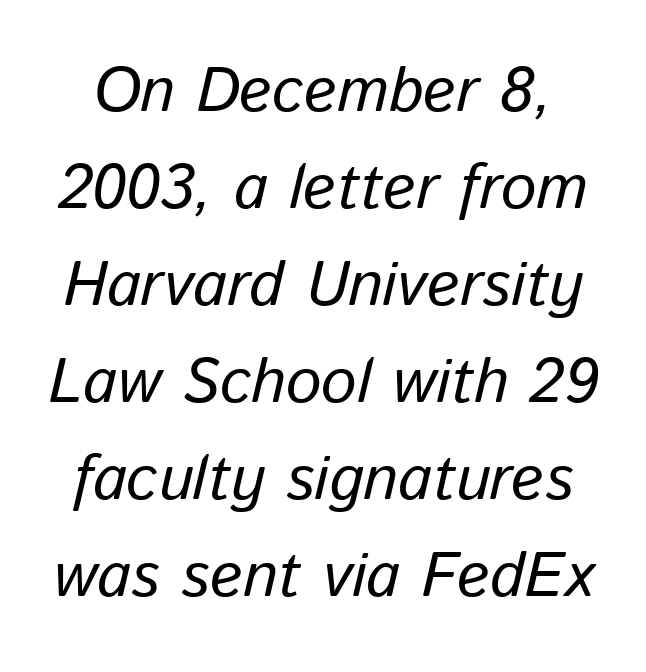
The image shows 63 px regular-weight type, italic (leaning right); set normal line spacing (1.54x), normal letter spacing, not underlined; low stroke contrast and a medium x-height.
